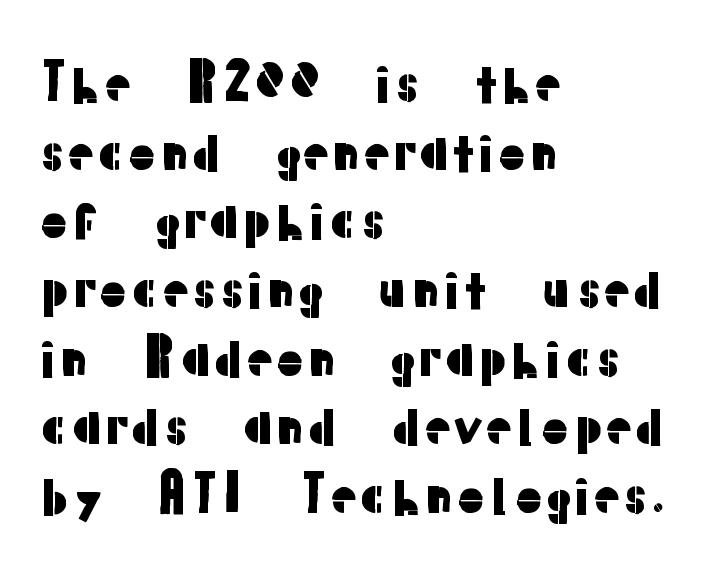
Honestly, there is no underline to notice here at all. Note: no serifs on the glyphs. Notice how the stems are strictly vertical — no italics here. Does the copy run flush right? No — it runs flush left.
